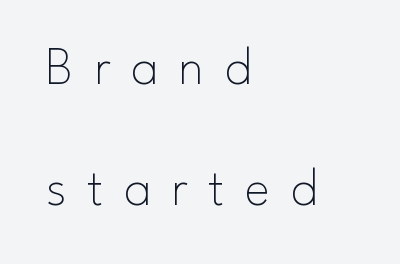
Does the type have serifs? No, each stem ends abruptly. Line beginnings align vertically; line endings do not. The glyphs are unaccompanied by any horizontal stroke below them. Stroke thickness stays within the range of a standard reading face or lighter. If you measured baseline to baseline, you'd find a long distance.
